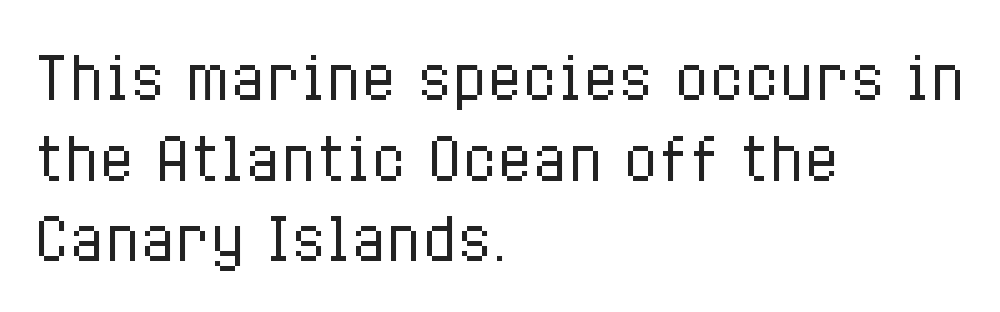
Q: Is the text bold? A: No.
Q: Is the text italic (slanted)? A: No, it is upright.
Q: Is the text underlined? A: No.
Q: How is the paragraph aligned? A: Left-aligned.
Q: Is the spacing between letters normal or unusually wide? A: Normal.
Q: Is the spacing between lines tight, normal or loose? A: Normal.
Q: Width (condensed, normal, or wide)? A: Condensed.
Q: Stroke contrast? A: Low.
Q: x-height? A: Medium.
Q: Monospaced? A: No.
